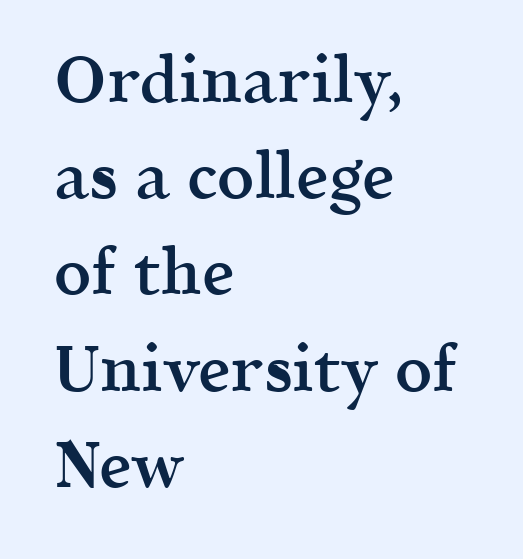
{"serif": "yes", "italic": "no", "bold": "semi", "weight": "semibold", "width": "normal", "x_height": "medium", "monospaced": "no", "underline": "no", "align": "left", "line_spacing": "normal", "line_spacing_ratio": 1.48, "letter_spacing": "normal", "letter_spacing_em": 0.0, "glyph_px": 65}
